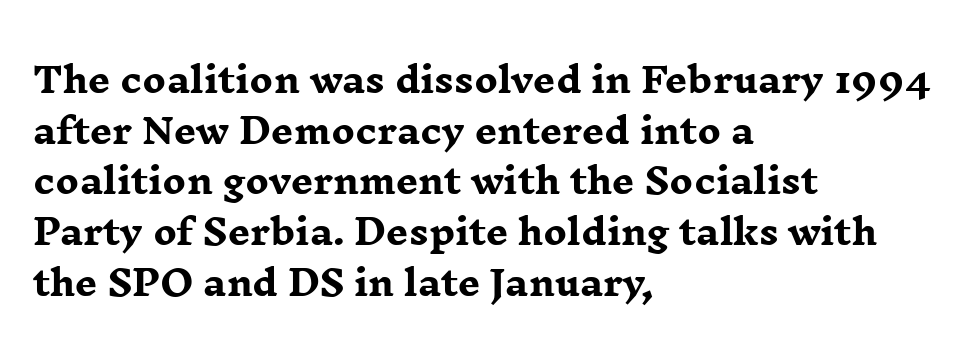
{"serif": "yes", "italic": "no", "bold": "yes", "weight": "heavy", "width": "wide", "stroke_contrast": "low", "x_height": "medium", "monospaced": "no", "underline": "no", "align": "left", "line_spacing": "normal", "line_spacing_ratio": 1.45, "letter_spacing": "normal", "letter_spacing_em": 0.0, "glyph_px": 35}
